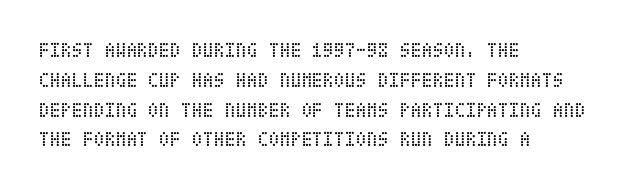
Rule under the text: the space is simply empty. Upright lettering throughout. This rendering leaves character spacing at its baseline value. If you drew a ruler down the left edge, every line would touch it. Is there much room between lines? A standard amount, neither cramped nor airy. This reads as an unemphasized weight, regular at the heaviest.
